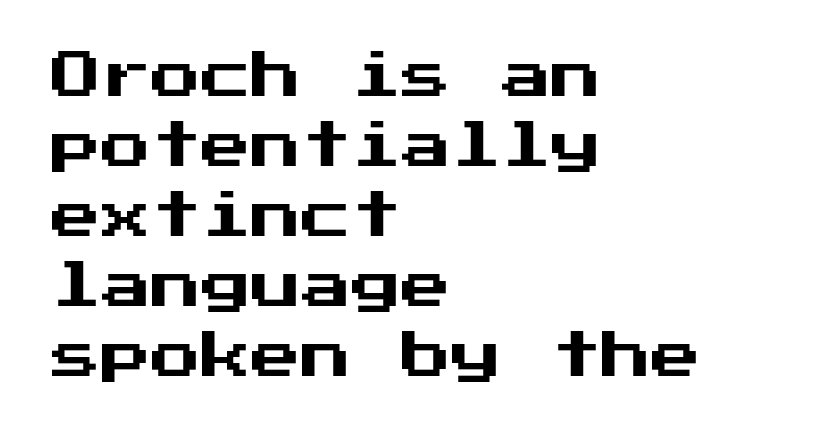
Q: Is the text italic (slanted)? A: No, it is upright.
Q: Is the typeface a serif or a sans-serif typeface? A: Sans-serif.
Q: Is the text underlined? A: No.
Q: How is the paragraph aligned? A: Left-aligned.
Q: Is the spacing between letters normal or unusually wide? A: Normal.
Q: Is the spacing between lines tight, normal or loose? A: Normal.
Q: Width (condensed, normal, or wide)? A: Normal.
Q: Stroke contrast? A: Medium.
Q: x-height? A: Medium.
